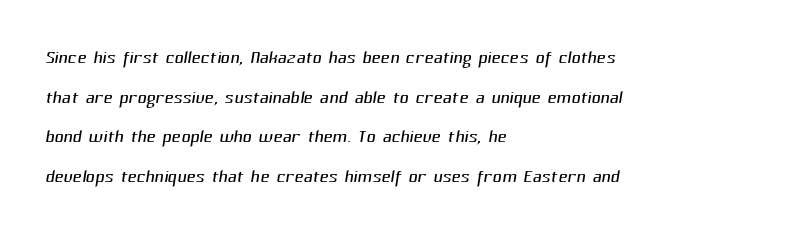
Q: Is the text bold? A: No.
Q: Is the text underlined? A: No.
Q: How is the paragraph aligned? A: Left-aligned.
Q: Is the spacing between letters normal or unusually wide? A: Normal.
Q: Is the spacing between lines tight, normal or loose? A: Normal.
